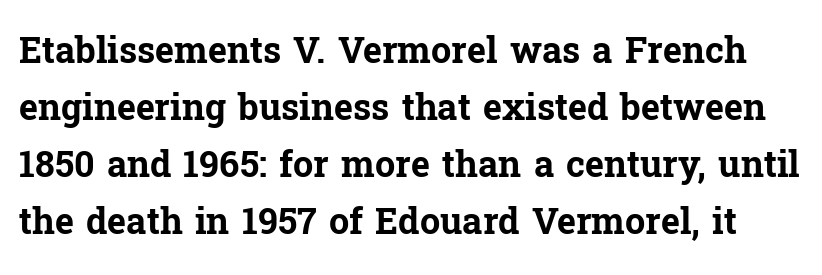
A typesetter would call this proportional, since set widths differ per character. The space beneath each line is pristine and unruled. The letters carry serifs — small finishing strokes at the ends of their stems. The horizontal fit of the characters is conventional and even. The specimen reads as upright at a glance. This sample keeps an unexceptional amount of space between lines.
